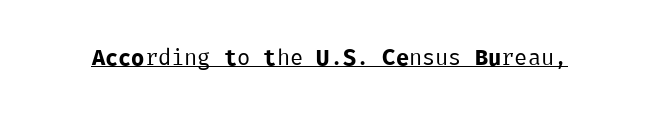
Q: Is the text bold? A: No.
Q: Is the text italic (slanted)? A: No, it is upright.
Q: Is the text underlined? A: Yes.
Q: Is the spacing between letters normal or unusually wide? A: Normal.
